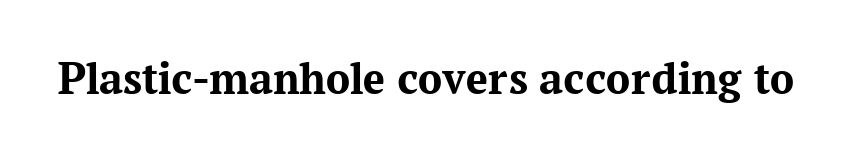
Q: Is the text bold? A: Yes.
Q: Is the text italic (slanted)? A: No, it is upright.
Q: Is the typeface a serif or a sans-serif typeface? A: Serif.
Q: Is the text underlined? A: No.
Q: Is the spacing between letters normal or unusually wide? A: Normal.
Q: Width (condensed, normal, or wide)? A: Normal.
Q: Stroke contrast? A: Medium.
Q: x-height? A: Medium.
Q: Monospaced? A: No.
